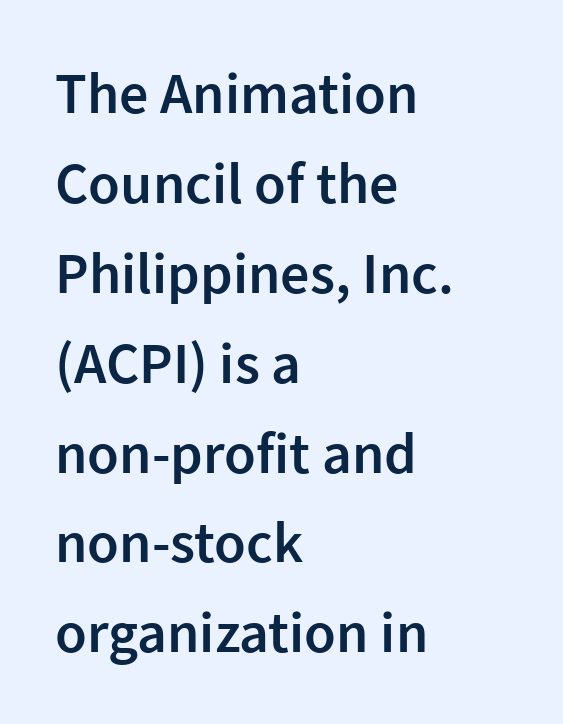
The image shows 58 px semibold sans-serif type, upright; set left-aligned, normal line spacing (1.55x), normal letter spacing, not underlined; low stroke contrast and a medium x-height.
